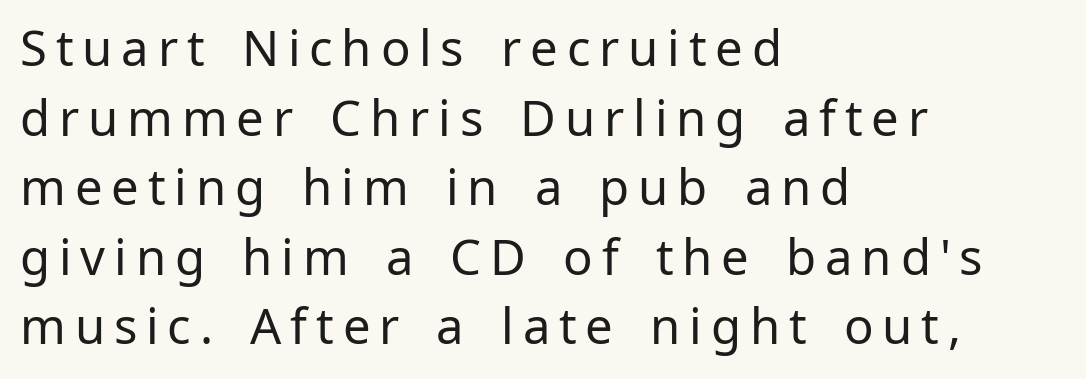
Counters stay open thanks to moderate or lighter strokes. Words float on clear page, feet unadorned. The passage shown is typed in a proportional face where columns would drift. This sample is left-justified, so line endings fall wherever the words run out.
